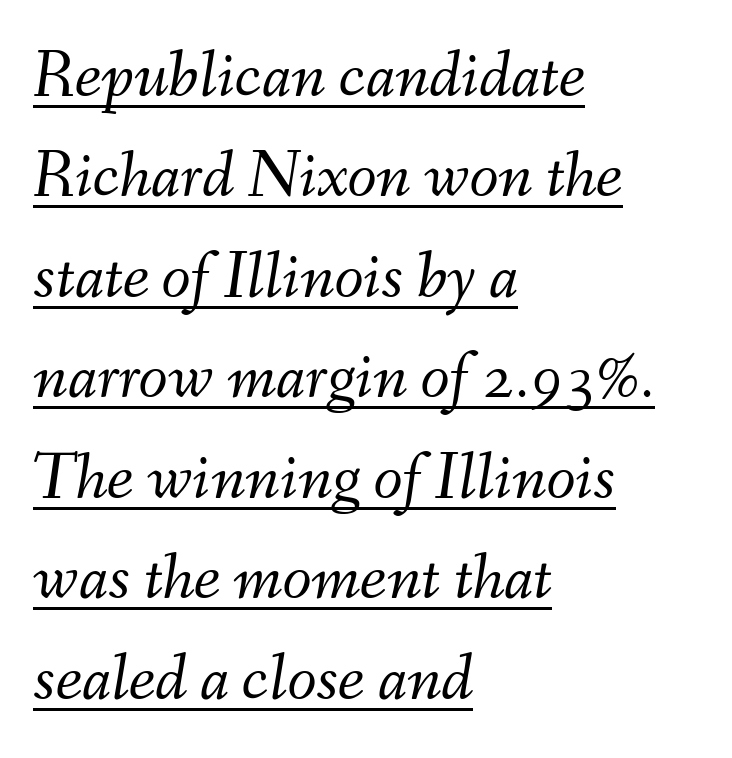
The image shows 67 px light type, italic (leaning right); set left-aligned, normal line spacing (1.5x), normal letter spacing, underlined; medium stroke contrast and a small x-height.
